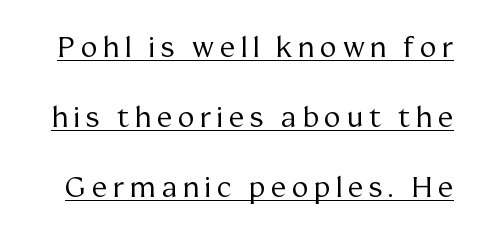
{"serif": "yes", "italic": "no", "bold": "no", "weight": "regular", "width": "normal", "stroke_contrast": "medium", "x_height": "medium", "monospaced": "no", "underline": "yes", "line_spacing": "loose", "line_spacing_ratio": 2.5, "letter_spacing": "wide", "letter_spacing_em": 0.21, "glyph_px": 28}
